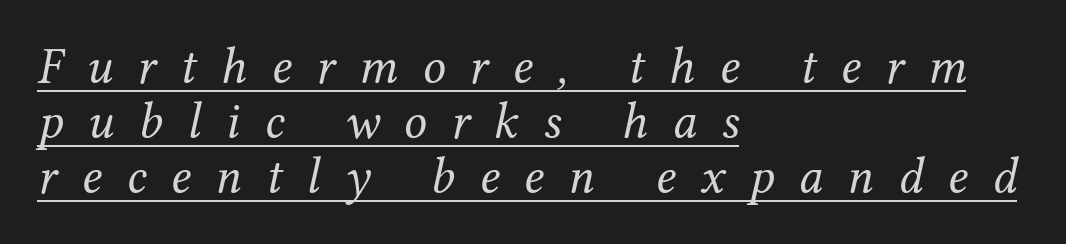
The image shows 51 px regular-weight serif type, italic (leaning right); set left-aligned, tight line spacing (1.08x), unusually wide letter spacing (+0.48 em), underlined; medium stroke contrast and a medium x-height.
